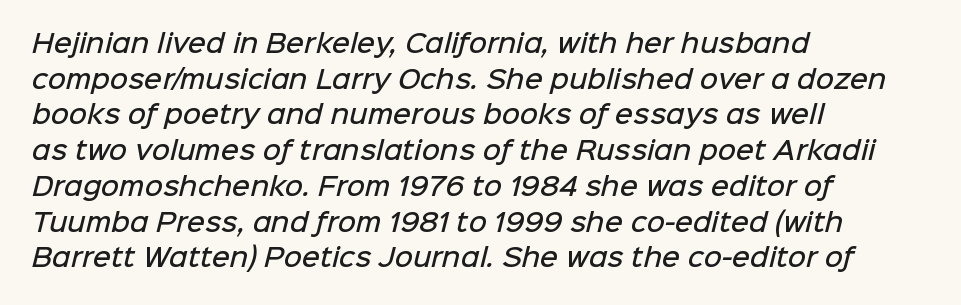
{"bold": "semi", "underline": "no", "align": "left", "line_spacing": "normal", "line_spacing_ratio": 1.43, "letter_spacing": "normal", "letter_spacing_em": 0.0, "glyph_px": 25}
